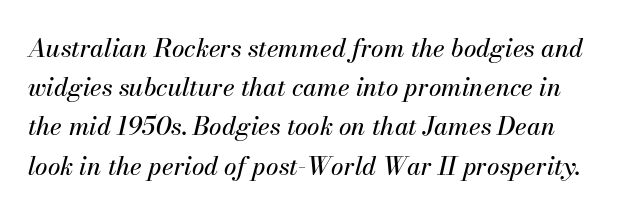
You could call the tracking neutral — neither tight nor loose. The passage shown is not underscored anywhere. In terms of leading, this rendering sits right in the middle. In terms of posture, this sample is oblique.
